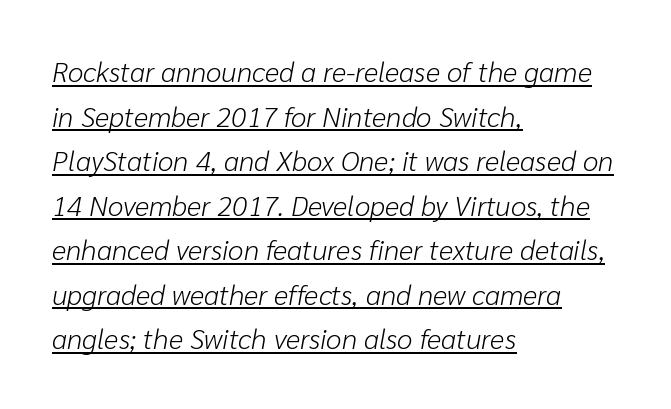
{"italic": "yes", "lean": "right", "slant_degrees": 10, "bold": "no", "weight": "light", "width": "normal", "stroke_contrast": "low", "x_height": "medium", "monospaced": "no", "underline": "yes", "align": "left", "line_spacing": "normal", "line_spacing_ratio": 1.59, "letter_spacing": "normal", "letter_spacing_em": 0.0, "glyph_px": 28}
